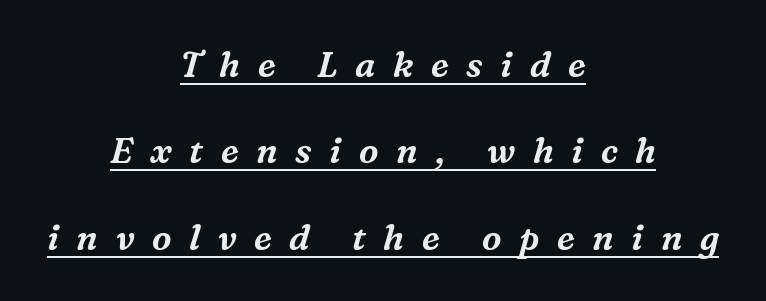
Q: Is the text italic (slanted)? A: Yes, it leans right by about 16 degrees.
Q: Is the typeface a serif or a sans-serif typeface? A: Serif.
Q: Is the text underlined? A: Yes.
Q: How is the paragraph aligned? A: Centered.
Q: Is the spacing between letters normal or unusually wide? A: Unusually wide.
Q: Is the spacing between lines tight, normal or loose? A: Loose.
Q: Width (condensed, normal, or wide)? A: Normal.
Q: Stroke contrast? A: Medium.
Q: x-height? A: Medium.
Q: Monospaced? A: No.
